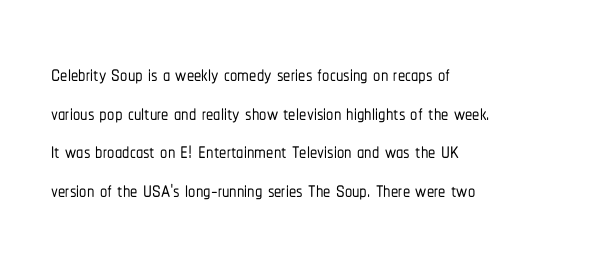
{"serif": "no", "italic": "no", "width": "condensed", "stroke_contrast": "low", "x_height": "medium", "monospaced": "no", "underline": "no", "align": "left", "line_spacing": "normal", "line_spacing_ratio": 1.33, "letter_spacing": "normal", "letter_spacing_em": 0.0, "glyph_px": 29}
